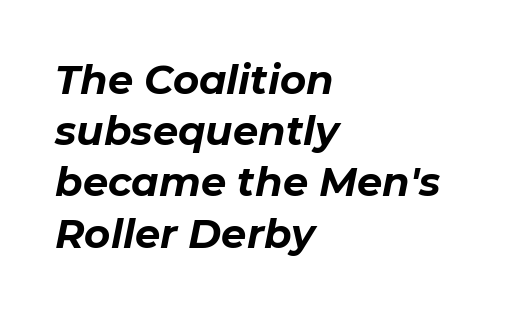
{"italic": "yes", "lean": "right", "slant_degrees": 11, "bold": "yes", "weight": "bold", "width": "normal", "stroke_contrast": "low", "x_height": "medium", "monospaced": "no", "underline": "no", "align": "left", "line_spacing": "normal", "line_spacing_ratio": 1.28, "letter_spacing": "normal", "letter_spacing_em": 0.0, "glyph_px": 40}
